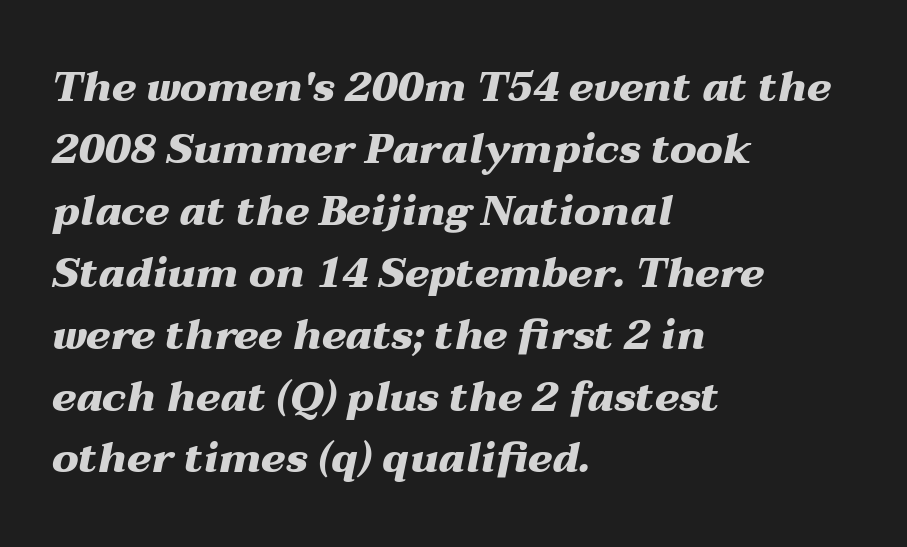
{"italic": "yes", "lean": "right", "slant_degrees": 12, "bold": "yes", "weight": "heavy", "width": "wide", "stroke_contrast": "medium", "x_height": "medium", "monospaced": "no", "underline": "no", "align": "left", "line_spacing": "normal", "line_spacing_ratio": 1.51, "letter_spacing": "normal", "letter_spacing_em": 0.0, "glyph_px": 41}
